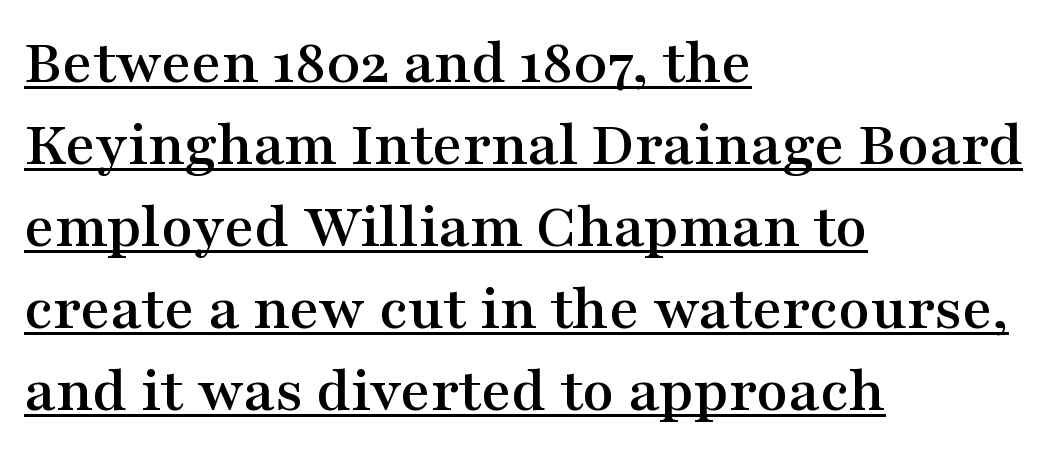
Q: Is the text italic (slanted)? A: No, it is upright.
Q: Is the typeface a serif or a sans-serif typeface? A: Serif.
Q: Is the text underlined? A: Yes.
Q: How is the paragraph aligned? A: Left-aligned.
Q: Is the spacing between letters normal or unusually wide? A: Normal.
Q: Is the spacing between lines tight, normal or loose? A: Normal.
Q: Width (condensed, normal, or wide)? A: Wide.
Q: Stroke contrast? A: Medium.
Q: x-height? A: Medium.
Q: Monospaced? A: No.
